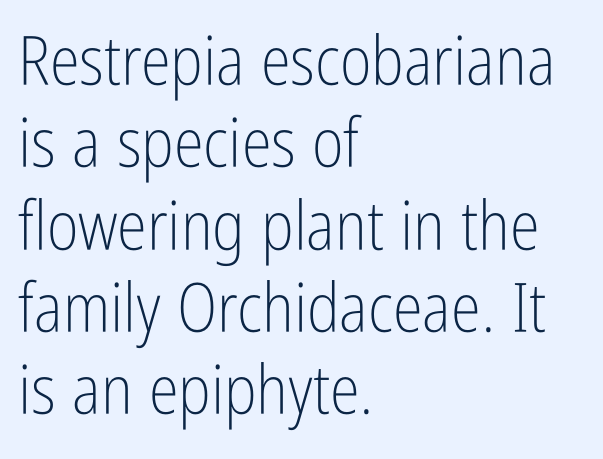
{"serif": "no", "italic": "no", "bold": "no", "weight": "light", "width": "condensed", "stroke_contrast": "low", "x_height": "medium", "monospaced": "no", "underline": "no", "align": "left", "line_spacing_ratio": 1.21, "letter_spacing": "normal", "letter_spacing_em": 0.0, "glyph_px": 68}
